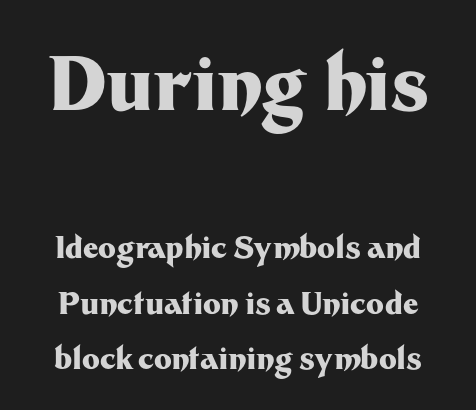
Q: Is the text bold? A: Yes.
Q: Is the text italic (slanted)? A: No, it is upright.
Q: Is the typeface a serif or a sans-serif typeface? A: Sans-serif.
Q: Is the text underlined? A: No.
Q: Is the spacing between letters normal or unusually wide? A: Normal.
Q: Which block of text is set in a larger size, the first (top) or the second (bottom)? A: The first (top) one.
Q: Width (condensed, normal, or wide)? A: Normal.
Q: Stroke contrast? A: Medium.
Q: x-height? A: Medium.
Q: Monospaced? A: No.
